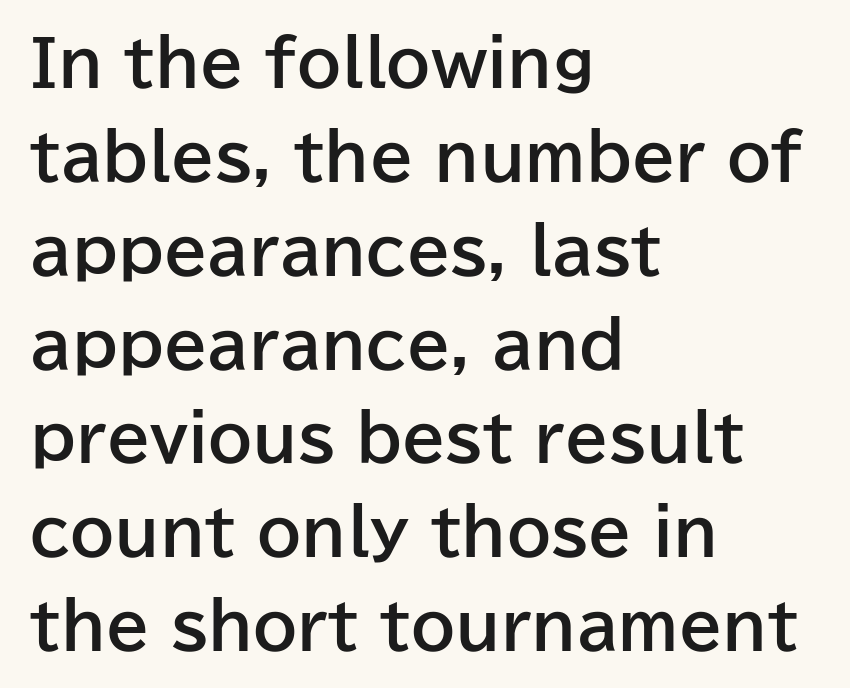
{"serif": "no", "italic": "no", "bold": "yes", "weight": "bold", "width": "normal", "stroke_contrast": "low", "x_height": "medium", "monospaced": "no", "underline": "no", "align": "left", "line_spacing": "normal", "line_spacing_ratio": 1.49, "letter_spacing": "normal", "letter_spacing_em": 0.0, "glyph_px": 63}
